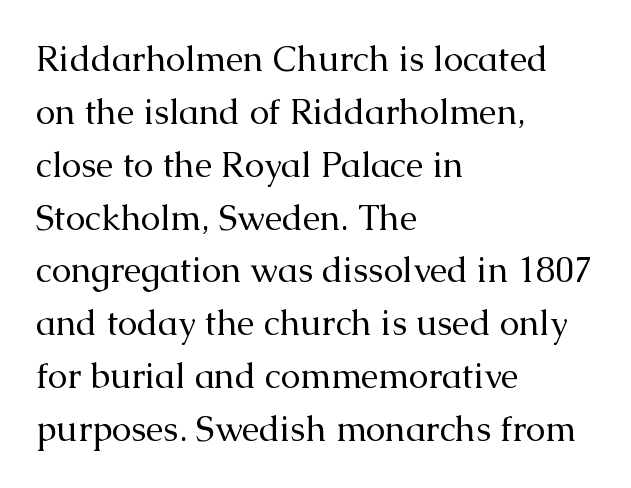
{"serif": "yes", "italic": "no", "bold": "no", "weight": "regular", "width": "normal", "stroke_contrast": "medium", "x_height": "medium", "monospaced": "no", "underline": "no", "align": "left", "line_spacing": "normal", "line_spacing_ratio": 1.51, "letter_spacing": "normal", "letter_spacing_em": 0.0, "glyph_px": 35}
